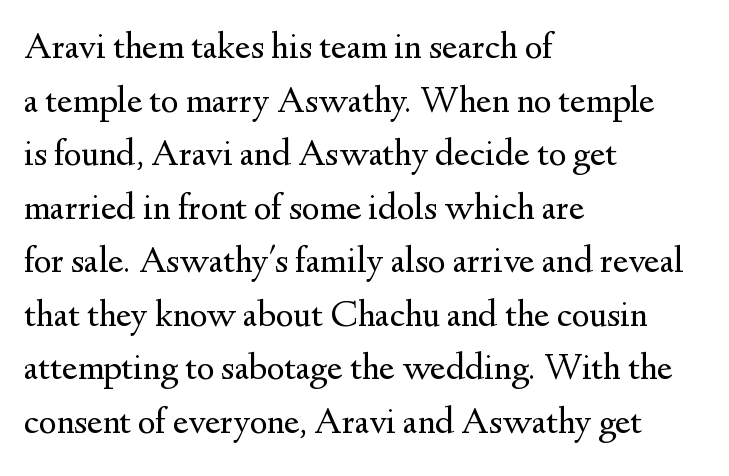
Q: Is the text bold? A: No.
Q: Is the text italic (slanted)? A: No, it is upright.
Q: Is the typeface a serif or a sans-serif typeface? A: Serif.
Q: Is the text underlined? A: No.
Q: How is the paragraph aligned? A: Left-aligned.
Q: Is the spacing between letters normal or unusually wide? A: Normal.
Q: Is the spacing between lines tight, normal or loose? A: Normal.
Q: Width (condensed, normal, or wide)? A: Normal.
Q: Stroke contrast? A: Medium.
Q: x-height? A: Small.
Q: Monospaced? A: No.
